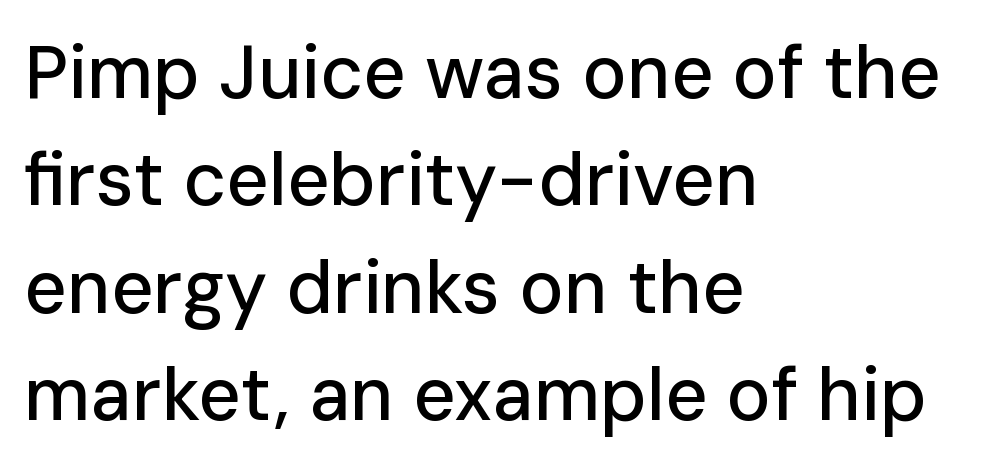
Q: Is the text italic (slanted)? A: No, it is upright.
Q: Is the typeface a serif or a sans-serif typeface? A: Sans-serif.
Q: Is the text underlined? A: No.
Q: How is the paragraph aligned? A: Left-aligned.
Q: Is the spacing between letters normal or unusually wide? A: Normal.
Q: Is the spacing between lines tight, normal or loose? A: Normal.
Q: Width (condensed, normal, or wide)? A: Normal.
Q: Stroke contrast? A: Low.
Q: x-height? A: Medium.
Q: Monospaced? A: No.
